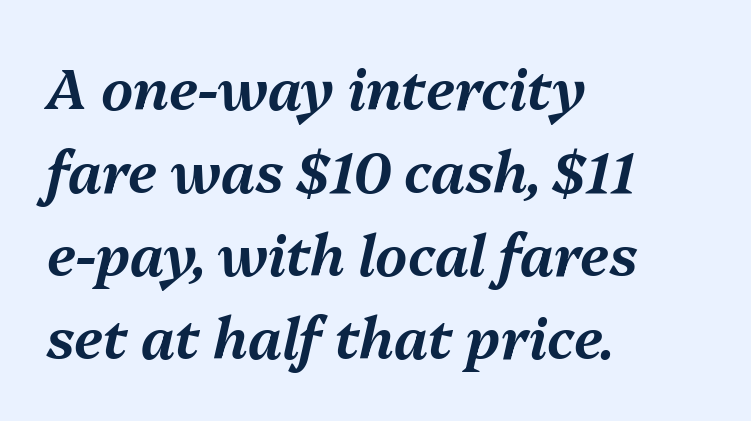
{"italic": "yes", "lean": "right", "slant_degrees": 13, "width": "normal", "stroke_contrast": "medium", "x_height": "medium", "monospaced": "no", "underline": "no", "align": "left", "line_spacing": "normal", "line_spacing_ratio": 1.48, "letter_spacing": "normal", "letter_spacing_em": 0.0, "glyph_px": 56}
